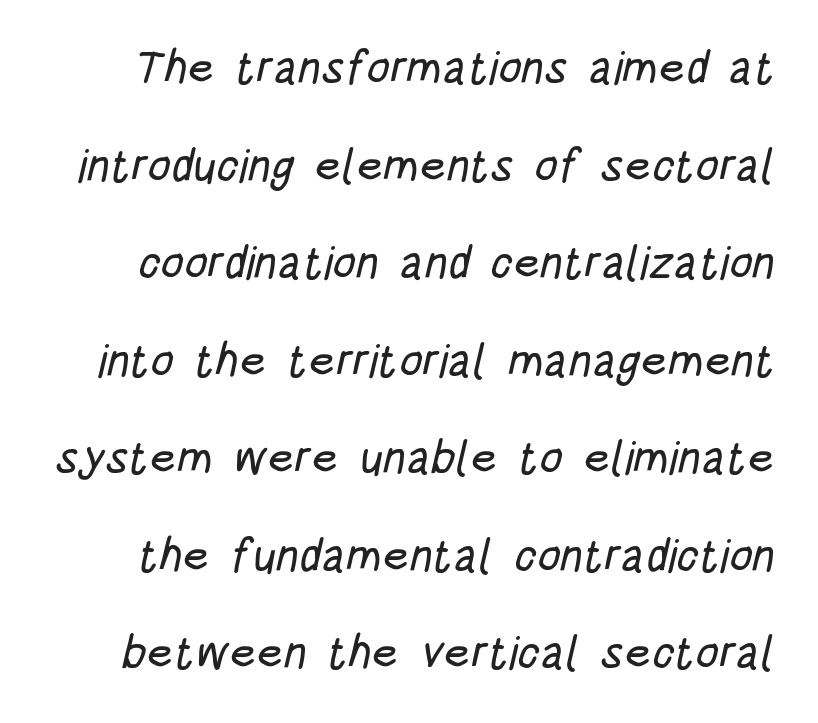
Here the designer chose a conventional face with non-uniform glyph widths. No word sits above an underline. Characters follow at the spacing the type designer built in. What kind of face is this? One without serifs — a sans. The vertical gap from one line to the next is large.
